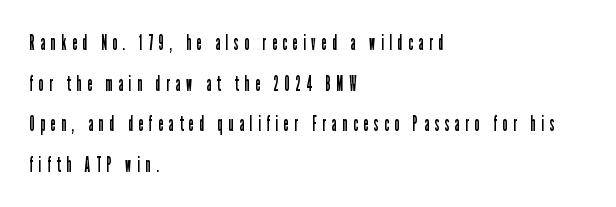
{"italic": "no", "bold": "no", "underline": "no", "align": "left", "line_spacing": "loose", "line_spacing_ratio": 1.94, "letter_spacing": "wide", "letter_spacing_em": 0.28, "glyph_px": 21}
